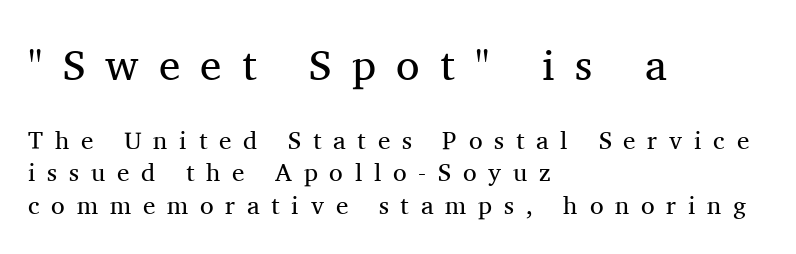
Any mark beneath the type? The region is blank. Little horizontal feet cap the strokes, marking this as serif type. The passage shown has open, widely tracked lettering throughout. No extra ink here — the face is not bold. The passage shown stacks its lines at a standard gap.
